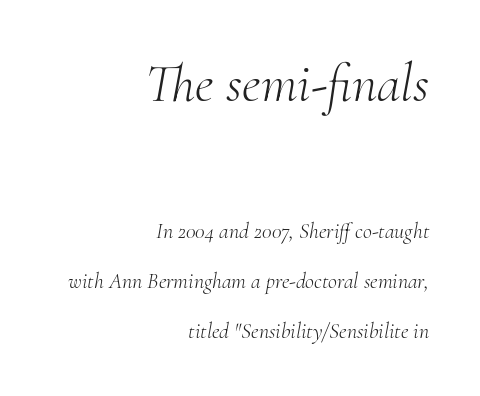
Q: Is the text bold? A: No.
Q: Is the text italic (slanted)? A: Yes, it leans right by about 10 degrees.
Q: Is the typeface a serif or a sans-serif typeface? A: Serif.
Q: Is the text underlined? A: No.
Q: How is the paragraph aligned? A: Right-aligned.
Q: Is the spacing between letters normal or unusually wide? A: Normal.
Q: Is the spacing between lines tight, normal or loose? A: Loose.
Q: Which block of text is set in a larger size, the first (top) or the second (bottom)? A: The first (top) one.
Q: Width (condensed, normal, or wide)? A: Normal.
Q: Stroke contrast? A: Medium.
Q: x-height? A: Small.
Q: Monospaced? A: No.
